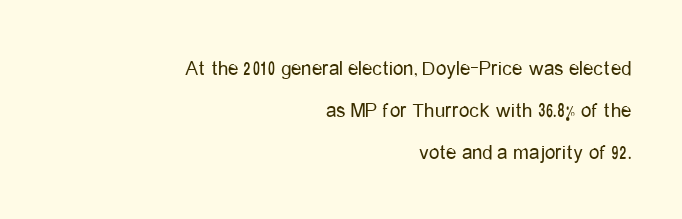
Q: Is the text bold? A: No.
Q: Is the text italic (slanted)? A: No, it is upright.
Q: Is the text underlined? A: No.
Q: How is the paragraph aligned? A: Right-aligned.
Q: Is the spacing between letters normal or unusually wide? A: Normal.
Q: Is the spacing between lines tight, normal or loose? A: Loose.
